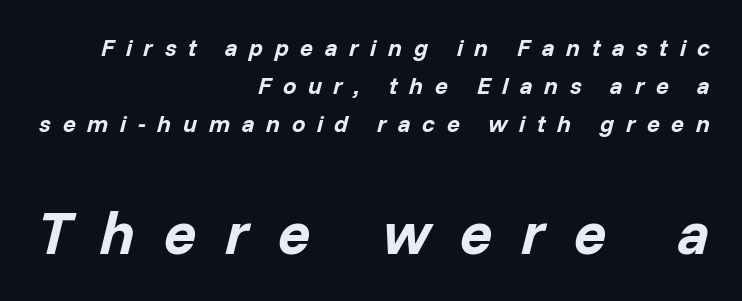
Q: Is the text bold? A: Yes.
Q: Is the text italic (slanted)? A: Yes, it leans right by about 14 degrees.
Q: Is the text underlined? A: No.
Q: How is the paragraph aligned? A: Right-aligned.
Q: Is the spacing between letters normal or unusually wide? A: Unusually wide.
Q: Is the spacing between lines tight, normal or loose? A: Normal.
Q: Which block of text is set in a larger size, the first (top) or the second (bottom)? A: The second (bottom) one.
Q: Width (condensed, normal, or wide)? A: Normal.
Q: Stroke contrast? A: Low.
Q: x-height? A: Medium.
Q: Monospaced? A: No.
